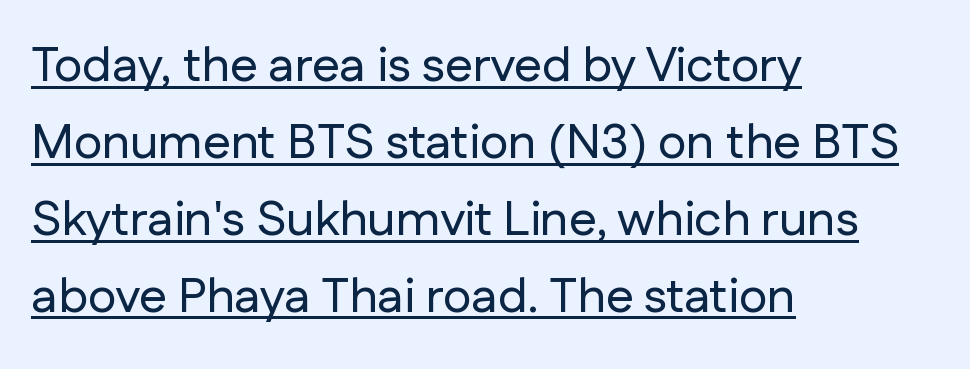
Q: Is the text italic (slanted)? A: No, it is upright.
Q: Is the typeface a serif or a sans-serif typeface? A: Sans-serif.
Q: Is the text underlined? A: Yes.
Q: How is the paragraph aligned? A: Left-aligned.
Q: Is the spacing between letters normal or unusually wide? A: Normal.
Q: Is the spacing between lines tight, normal or loose? A: Normal.
Q: Width (condensed, normal, or wide)? A: Normal.
Q: Stroke contrast? A: Low.
Q: x-height? A: Medium.
Q: Monospaced? A: No.
